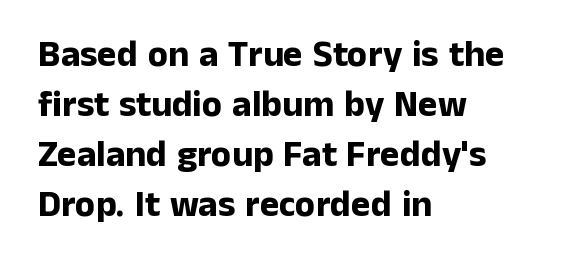
{"serif": "no", "italic": "no", "bold": "yes", "weight": "bold", "width": "normal", "stroke_contrast": "low", "x_height": "medium", "monospaced": "no", "underline": "no", "align": "left", "line_spacing": "normal", "line_spacing_ratio": 1.35, "letter_spacing": "normal", "letter_spacing_em": 0.0, "glyph_px": 37}
